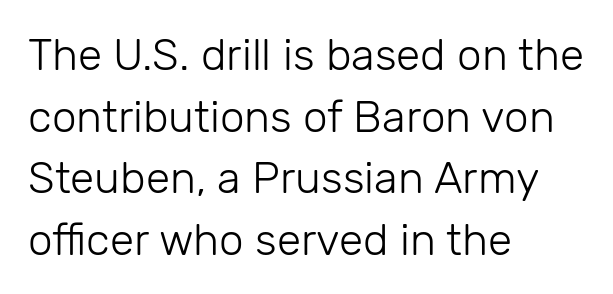
The letters sit at their default tracking, neither squeezed nor spread. The glyphs in this specimen are sans serif. Italic: no, the glyphs are upright roman. You could not count columns in this text — the font is proportionally spaced.
